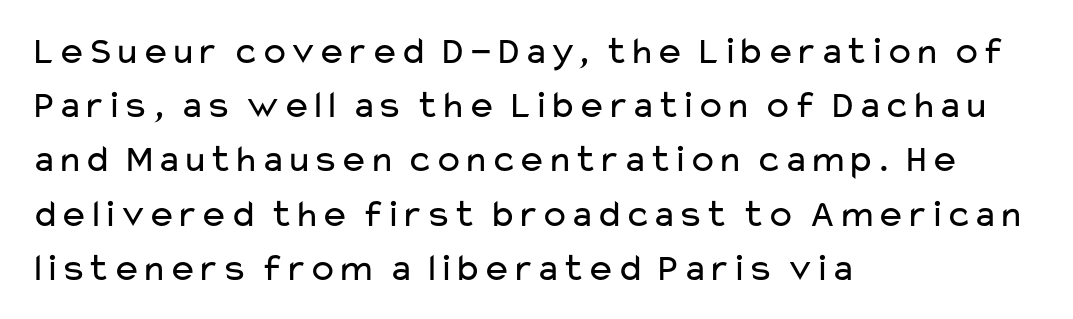
{"serif": "no", "italic": "no", "bold": "no", "weight": "regular", "width": "wide", "stroke_contrast": "low", "x_height": "medium", "monospaced": "no", "underline": "no", "align": "left", "line_spacing": "normal", "line_spacing_ratio": 1.39, "letter_spacing": "normal", "letter_spacing_em": 0.0, "glyph_px": 39}
